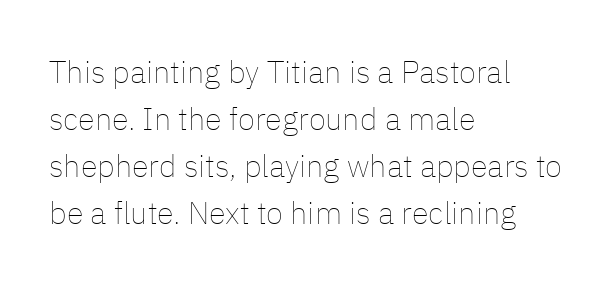
{"italic": "no", "bold": "no", "weight": "thin", "width": "normal", "stroke_contrast": "low", "x_height": "medium", "monospaced": "no", "underline": "no", "align": "left", "line_spacing": "normal", "line_spacing_ratio": 1.52, "letter_spacing": "normal", "letter_spacing_em": 0.0, "glyph_px": 31}
